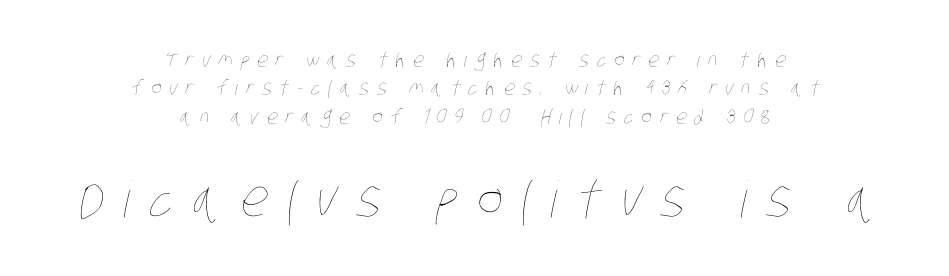
Q: Is the text bold? A: No.
Q: Is the text underlined? A: No.
Q: How is the paragraph aligned? A: Centered.
Q: Is the spacing between letters normal or unusually wide? A: Unusually wide.
Q: Is the spacing between lines tight, normal or loose? A: Normal.
Q: Which block of text is set in a larger size, the first (top) or the second (bottom)? A: The second (bottom) one.
Q: Width (condensed, normal, or wide)? A: Condensed.
Q: Stroke contrast? A: Low.
Q: x-height? A: Large.
Q: Monospaced? A: No.
